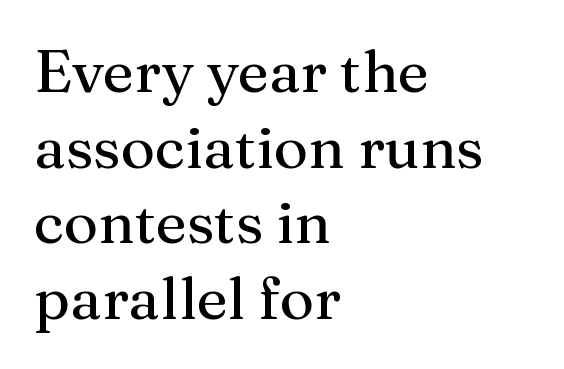
Which margin do the lines hug? The left one — the right edge is uneven. Do the characters align in a grid? No, the font is proportional. Letterform terminals end in serifs throughout the passage. Ordinary non-slanted type is in use. The line-height multiplier appears to be the usual default. Check under the words: just untouched page.
